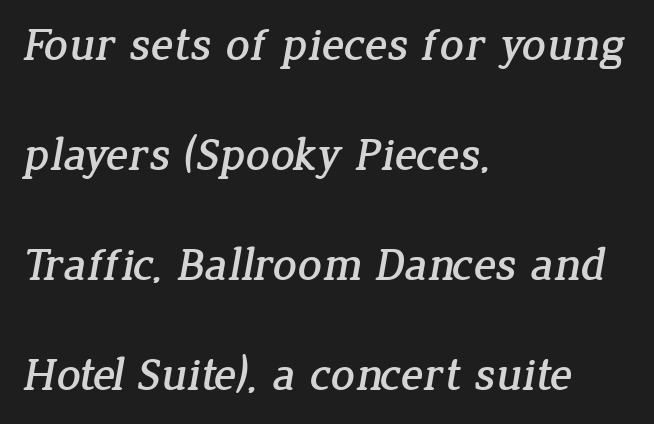
Q: Is the typeface a serif or a sans-serif typeface? A: Serif.
Q: Is the text underlined? A: No.
Q: How is the paragraph aligned? A: Left-aligned.
Q: Is the spacing between letters normal or unusually wide? A: Normal.
Q: Is the spacing between lines tight, normal or loose? A: Loose.
Q: Width (condensed, normal, or wide)? A: Normal.
Q: Stroke contrast? A: Low.
Q: x-height? A: Medium.
Q: Monospaced? A: No.
